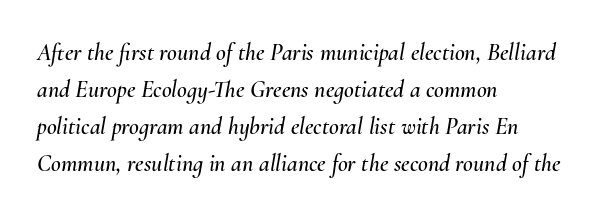
{"italic": "yes", "lean": "right", "slant_degrees": 10, "underline": "no", "align": "left", "line_spacing": "normal", "line_spacing_ratio": 1.54, "letter_spacing": "normal", "letter_spacing_em": 0.0, "glyph_px": 24}
